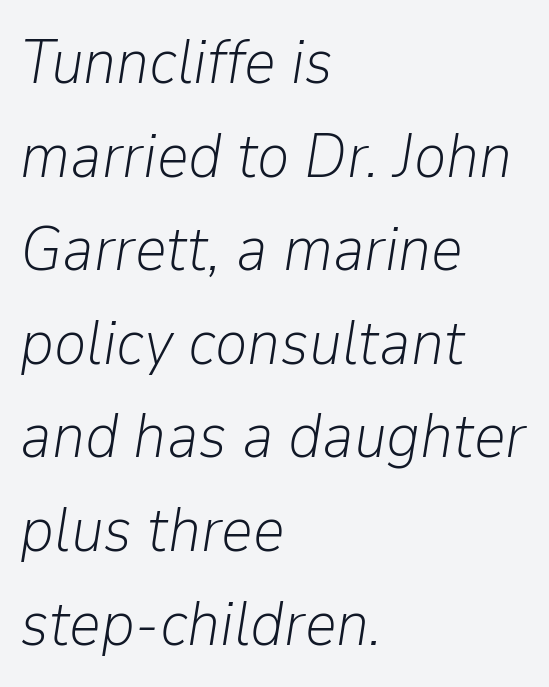
Slanted lettering throughout. Varying glyph widths throughout — classic text-font behaviour. Left-aligned paragraph, ragged on the right. Clear beneath every line of the passage. Reading down the column, the eye jumps a familiar distance to each next line. No extra ink here — the face is not bold.
